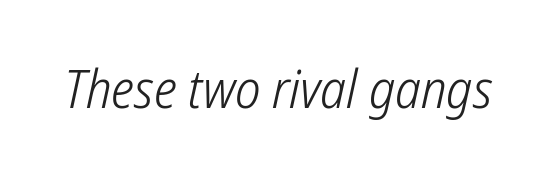
{"serif": "no", "bold": "no", "weight": "light", "width": "condensed", "stroke_contrast": "low", "x_height": "medium", "monospaced": "no", "underline": "no", "letter_spacing": "normal", "letter_spacing_em": 0.0, "glyph_px": 54}
